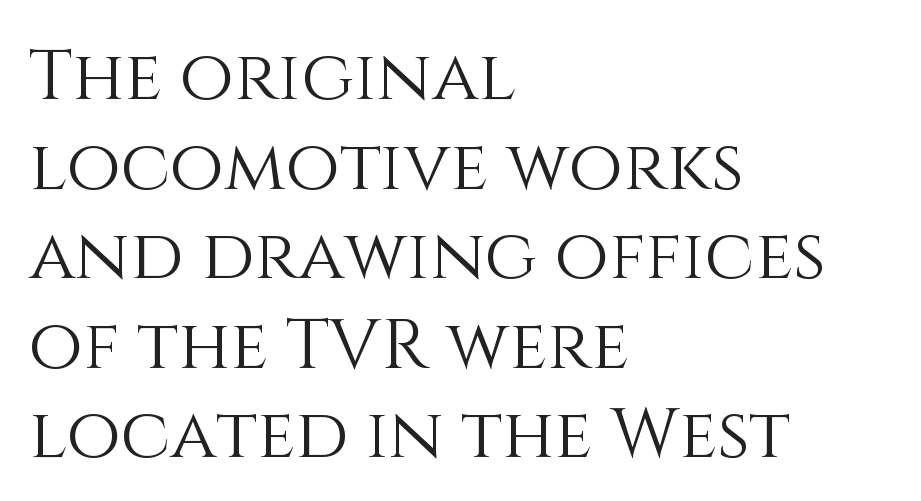
{"italic": "no", "bold": "no", "weight": "light", "width": "normal", "stroke_contrast": "medium", "x_height": "large", "monospaced": "no", "underline": "no", "align": "left", "line_spacing": "normal", "line_spacing_ratio": 1.28, "letter_spacing": "normal", "letter_spacing_em": 0.0, "glyph_px": 70}
